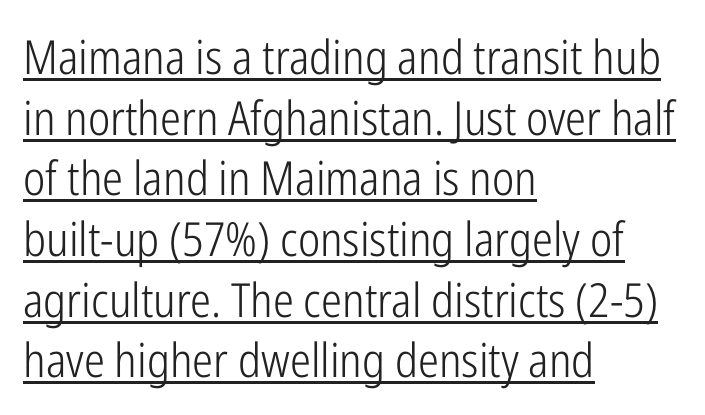
Think of a printed novel: that variable character pitch is what you see here. Ink coverage per letter is moderate at most. The letters carry no serifs — their stems end cleanly without finishing strokes. What stands out about the letter spacing? Nothing — it is the standard amount. The paragraph shown leans on its left margin.
